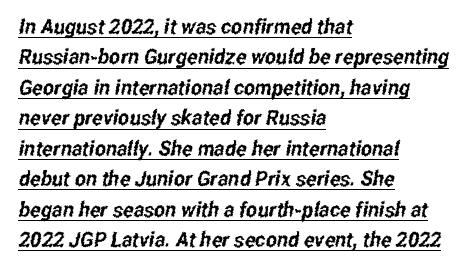
The rows are spaced the way most documents space them. The face used here is rendered with its standard letterfit. Horizontal alignment here is leftward, the default for most running prose. Underlined type.
